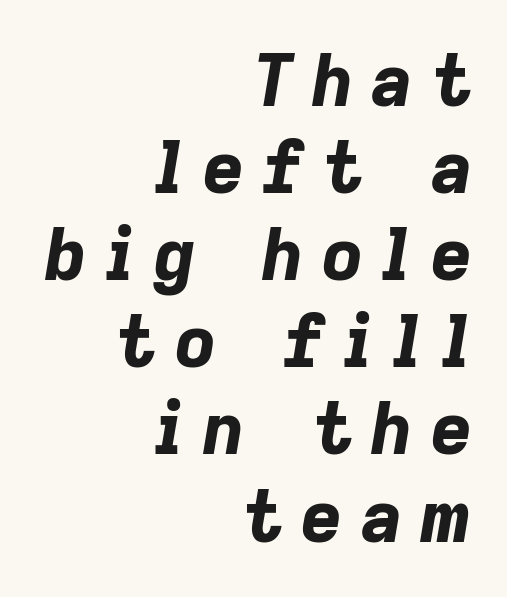
Q: Is the text bold? A: Yes.
Q: Is the text italic (slanted)? A: Yes, it leans right by about 9 degrees.
Q: Is the text underlined? A: No.
Q: How is the paragraph aligned? A: Right-aligned.
Q: Is the spacing between letters normal or unusually wide? A: Unusually wide.
Q: Width (condensed, normal, or wide)? A: Normal.
Q: Stroke contrast? A: Low.
Q: x-height? A: Medium.
Q: Monospaced? A: No.
